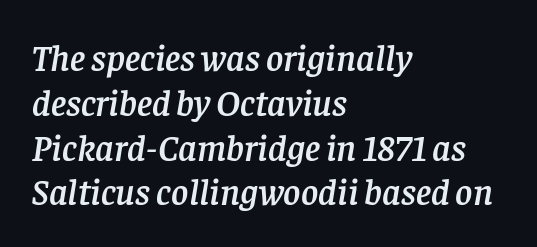
The image shows 37 px serif type, italic (leaning right); set left-aligned, line spacing 1.21x, normal letter spacing, not underlined; low stroke contrast and a large x-height.
